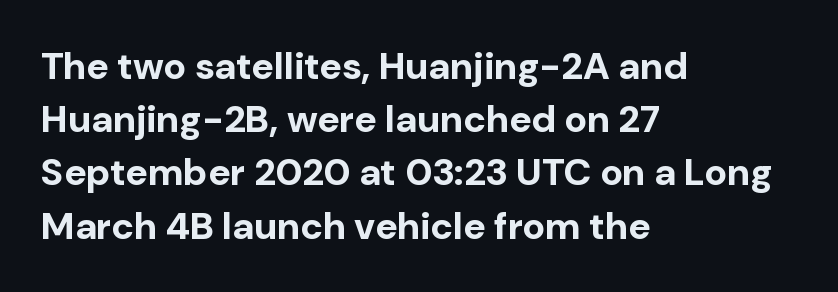
Look at the stroke-to-counter ratio: heavy, a bold. You can tell from the bare stems that sans-serif type was used. Horizontal bands of white between lines are of average thickness. You could call the tracking neutral — neither tight nor loose.
